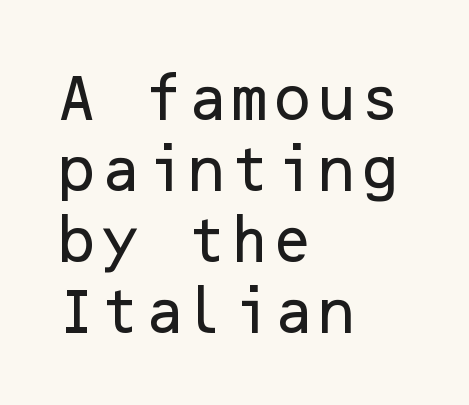
{"serif": "no", "italic": "no", "width": "normal", "stroke_contrast": "low", "x_height": "medium", "underline": "no", "align": "left", "line_spacing": "normal", "line_spacing_ratio": 1.42, "letter_spacing": "normal", "letter_spacing_em": 0.0, "glyph_px": 50}
